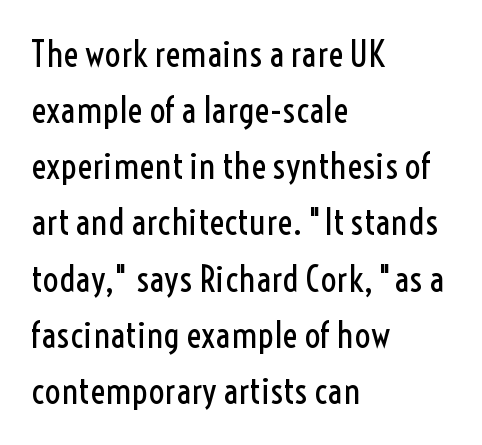
Underlining? Definitely not there. You could call the tracking neutral — neither tight nor loose. Letterform terminals end flat and unadorned throughout the passage. The paragraph shown leans on its left margin. The axis of the letterforms is exactly vertical. This sample keeps an unexceptional amount of space between lines.
